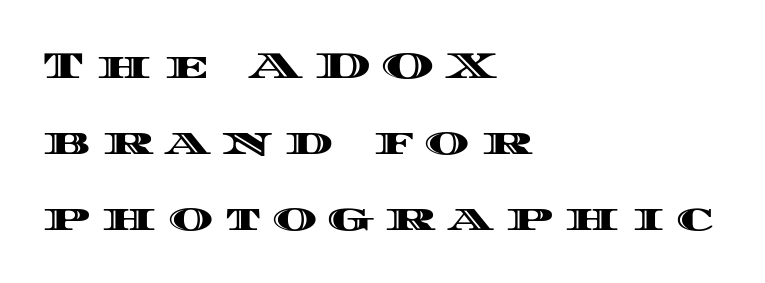
Posture: upright roman. Proportional: the letters do not fall into vertical columns. Loose tracking; the words dissolve into strings of separated letters. The lines are spread far apart with generous leading. These lines stack with their left ends in a neat column. Nobody drew a line under any word here.
